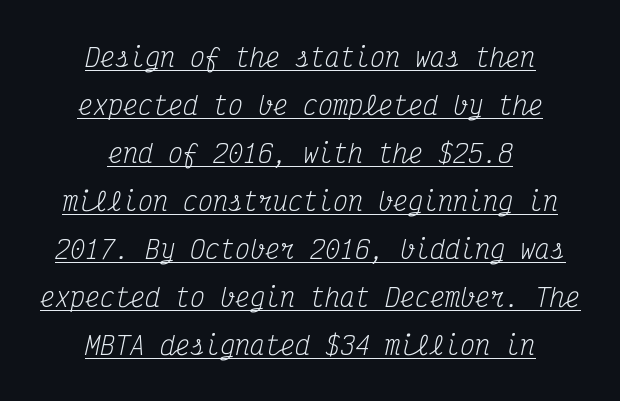
Q: Is the text bold? A: No.
Q: Is the text italic (slanted)? A: Yes, it leans right by about 12 degrees.
Q: Is the text underlined? A: Yes.
Q: How is the paragraph aligned? A: Centered.
Q: Is the spacing between letters normal or unusually wide? A: Normal.
Q: Is the spacing between lines tight, normal or loose? A: Loose.
